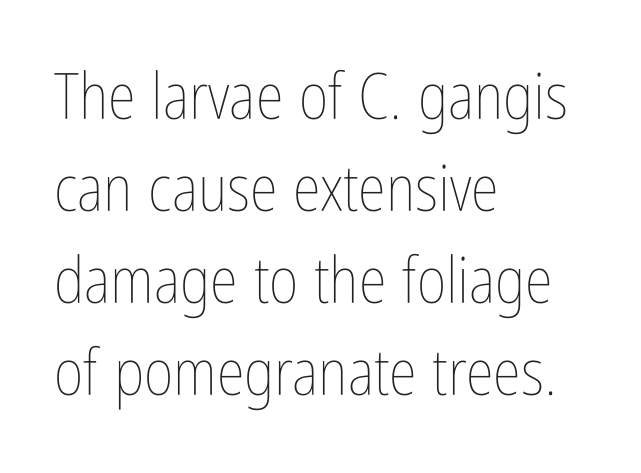
{"italic": "no", "bold": "no", "weight": "thin", "width": "condensed", "stroke_contrast": "low", "x_height": "medium", "monospaced": "no", "underline": "no", "align": "left", "line_spacing": "normal", "line_spacing_ratio": 1.44, "letter_spacing": "normal", "letter_spacing_em": 0.0, "glyph_px": 64}
